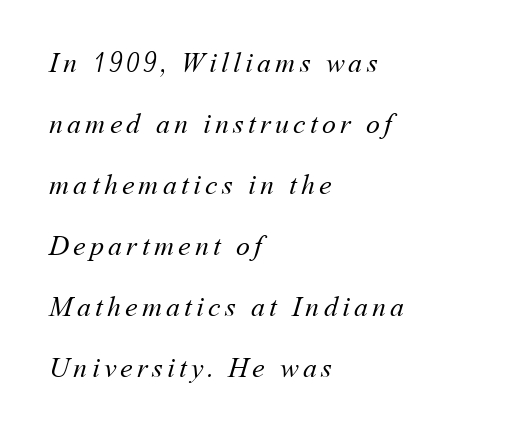
Spacing verdict: proportional, widths tailored to each character. Glance below the letters and you will spot only blank space. Compared with a typical body face, this is equally light or lighter still. Compared with typical paragraphs, the rows here are farther apart.
